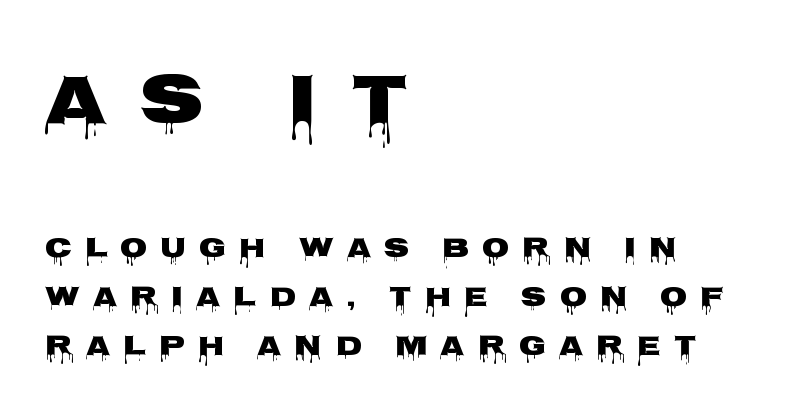
{"serif": "no", "italic": "no", "width": "wide", "stroke_contrast": "low", "x_height": "large", "monospaced": "no", "underline": "no", "align": "left", "line_spacing_ratio": 1.75, "letter_spacing": "wide", "letter_spacing_em": 0.46, "larger_block": "first", "size_ratio": 2.54, "glyph_px": 71}
